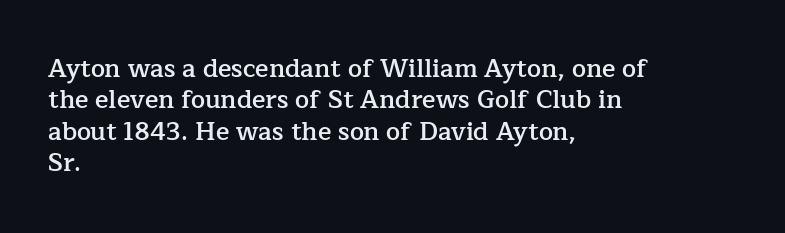
{"italic": "no", "bold": "semi", "underline": "no", "align": "left", "line_spacing": "normal", "line_spacing_ratio": 1.26, "letter_spacing": "normal", "letter_spacing_em": 0.0, "glyph_px": 25}
